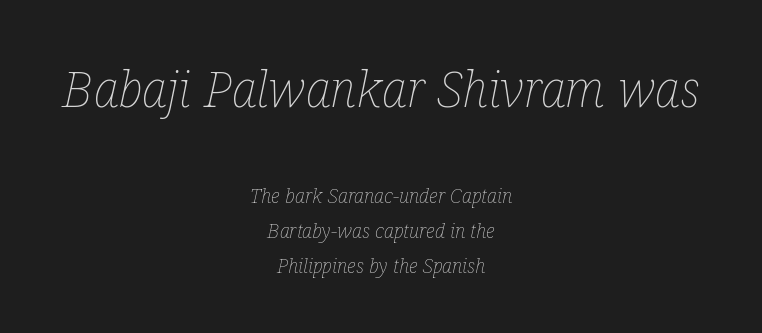
A bare baseline throughout the passage. The lines are quadded center. Character widths vary here, with narrow letters taking less room than wide ones. No heavy texture on the line: the type isn't bold. You could call the tracking neutral — neither tight nor loose.
